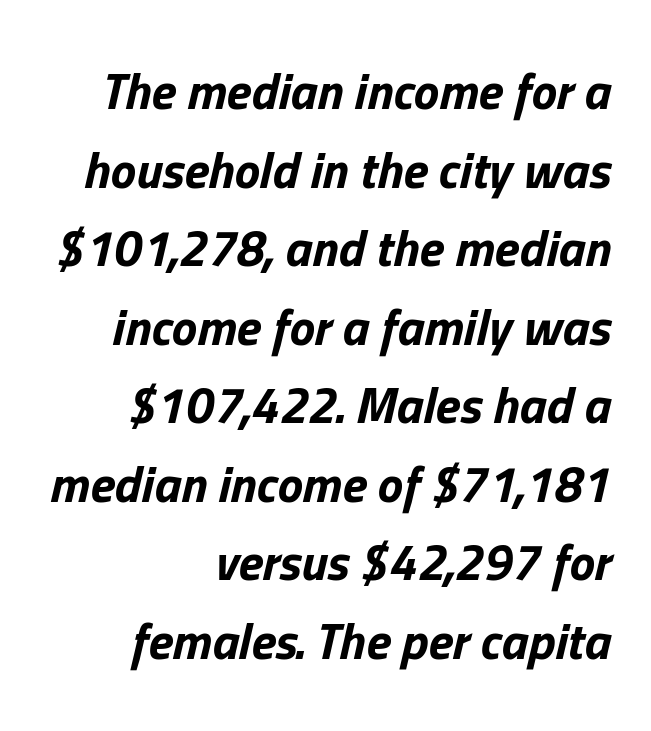
Q: Is the text bold? A: Yes.
Q: Is the text italic (slanted)? A: Yes, it leans right by about 13 degrees.
Q: Is the text underlined? A: No.
Q: How is the paragraph aligned? A: Right-aligned.
Q: Is the spacing between letters normal or unusually wide? A: Normal.
Q: Is the spacing between lines tight, normal or loose? A: Normal.
Q: Width (condensed, normal, or wide)? A: Normal.
Q: Stroke contrast? A: Low.
Q: x-height? A: Medium.
Q: Monospaced? A: No.
